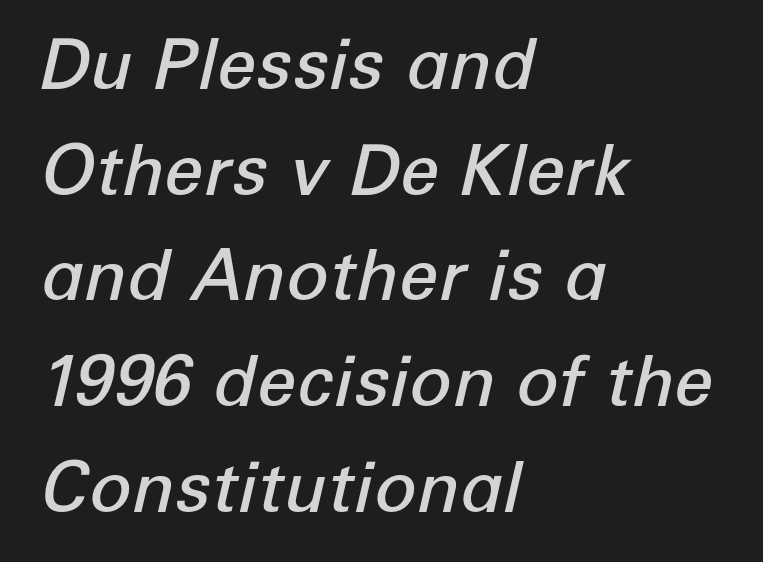
Q: Is the text bold? A: Semi-bold.
Q: Is the text italic (slanted)? A: Yes, it leans right by about 12 degrees.
Q: Is the text underlined? A: No.
Q: How is the paragraph aligned? A: Left-aligned.
Q: Is the spacing between letters normal or unusually wide? A: Normal.
Q: Is the spacing between lines tight, normal or loose? A: Normal.
Q: Width (condensed, normal, or wide)? A: Normal.
Q: Stroke contrast? A: Low.
Q: x-height? A: Medium.
Q: Monospaced? A: No.
